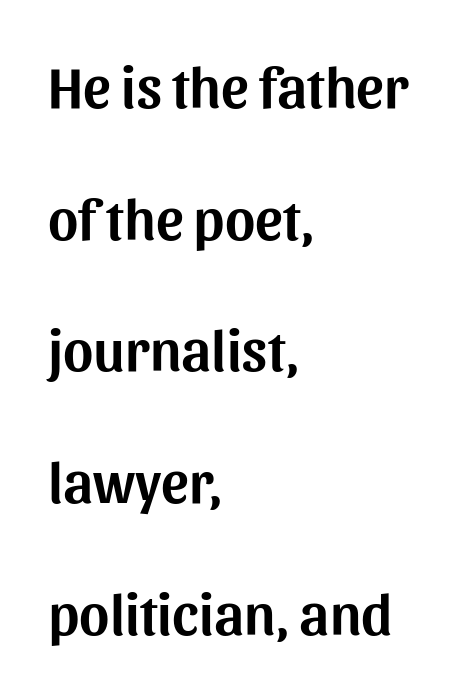
The image shows 58 px sans-serif type, upright; set left-aligned, loose line spacing (2.27x), normal letter spacing, not underlined; medium stroke contrast and a medium x-height.
